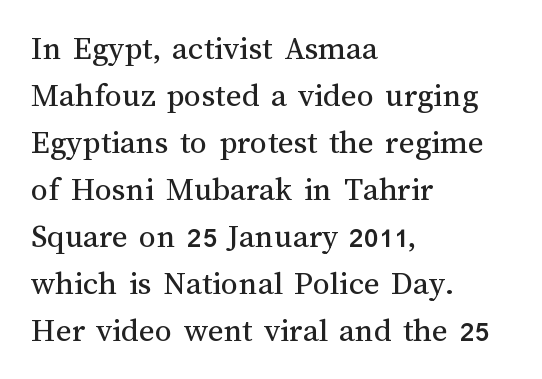
Q: Is the text bold? A: No.
Q: Is the text italic (slanted)? A: No, it is upright.
Q: Is the text underlined? A: No.
Q: How is the paragraph aligned? A: Left-aligned.
Q: Is the spacing between letters normal or unusually wide? A: Normal.
Q: Is the spacing between lines tight, normal or loose? A: Normal.
Q: Width (condensed, normal, or wide)? A: Normal.
Q: Stroke contrast? A: Medium.
Q: x-height? A: Medium.
Q: Monospaced? A: No.
